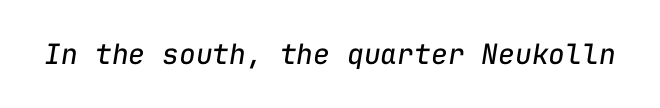
The image shows 28 px regular-weight type, italic (leaning right), monospaced; set normal letter spacing, not underlined; low stroke contrast and a medium x-height.
